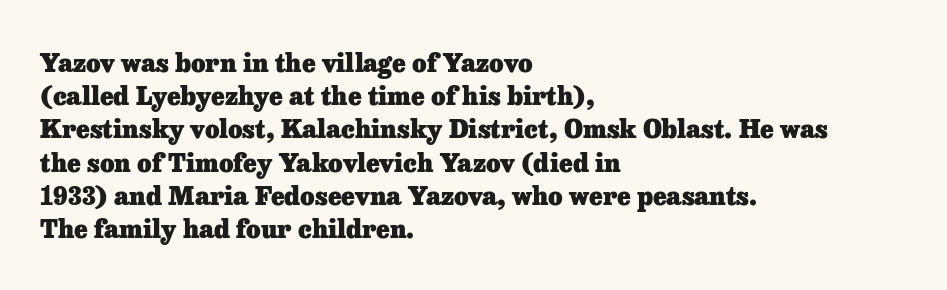
{"italic": "no", "bold": "yes", "underline": "no", "align": "left", "line_spacing": "normal", "line_spacing_ratio": 1.33, "letter_spacing": "normal", "letter_spacing_em": 0.0, "glyph_px": 25}
